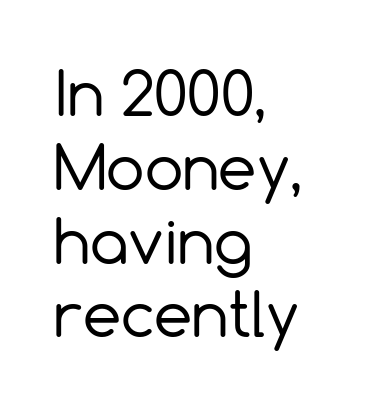
The font is comparable to plain body text, perhaps lighter. The rendering uses natural spacing where letterforms have individual widths. Quick note: not italic, upright. The glyphs are unaccompanied by any horizontal stroke below them. The characters display no serif detailing; their extremities are plain.
